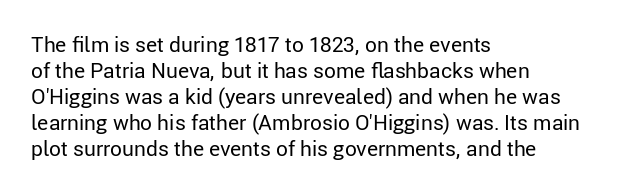
Q: Is the text bold? A: No.
Q: Is the text italic (slanted)? A: No, it is upright.
Q: Is the text underlined? A: No.
Q: How is the paragraph aligned? A: Left-aligned.
Q: Is the spacing between letters normal or unusually wide? A: Normal.
